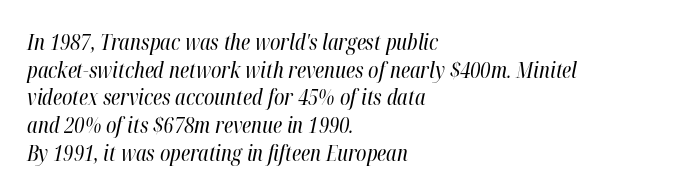
{"italic": "yes", "lean": "right", "slant_degrees": 12, "bold": "no", "underline": "no", "align": "left", "line_spacing": "normal", "line_spacing_ratio": 1.32, "letter_spacing": "normal", "letter_spacing_em": 0.0, "glyph_px": 21}
